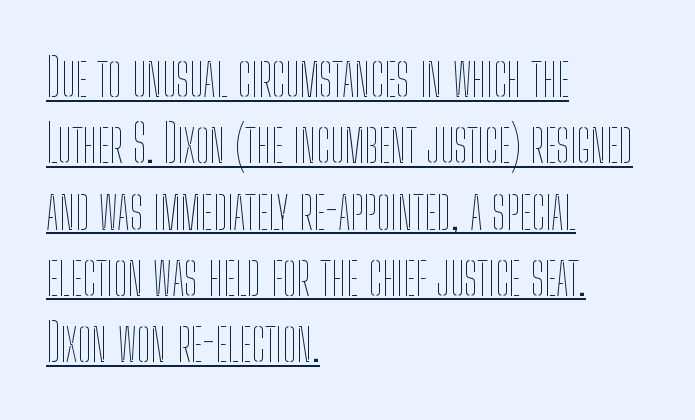
{"italic": "no", "bold": "no", "weight": "thin", "width": "condensed", "stroke_contrast": "low", "x_height": "medium", "monospaced": "no", "underline": "yes", "align": "left", "line_spacing": "normal", "line_spacing_ratio": 1.3, "letter_spacing": "normal", "letter_spacing_em": 0.0, "glyph_px": 51}
